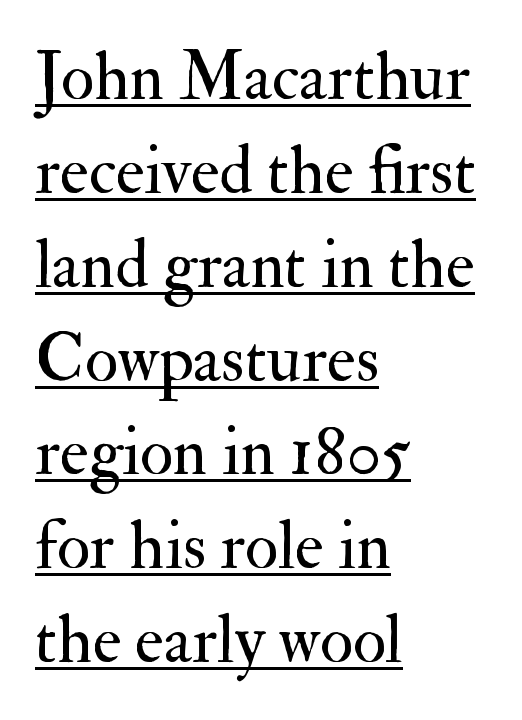
The image shows 68 px regular-weight serif type, upright; set left-aligned, normal line spacing (1.38x), normal letter spacing, underlined; medium stroke contrast and a small x-height.
